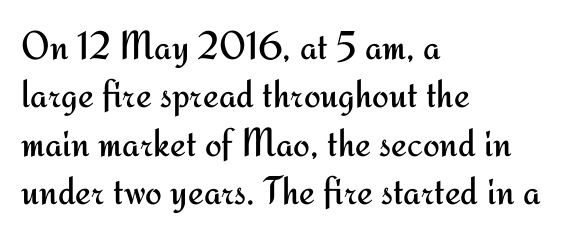
The image shows 40 px regular-weight sans-serif type, upright; set left-aligned, line spacing 1.21x, normal letter spacing, not underlined; medium stroke contrast and a small x-height.
